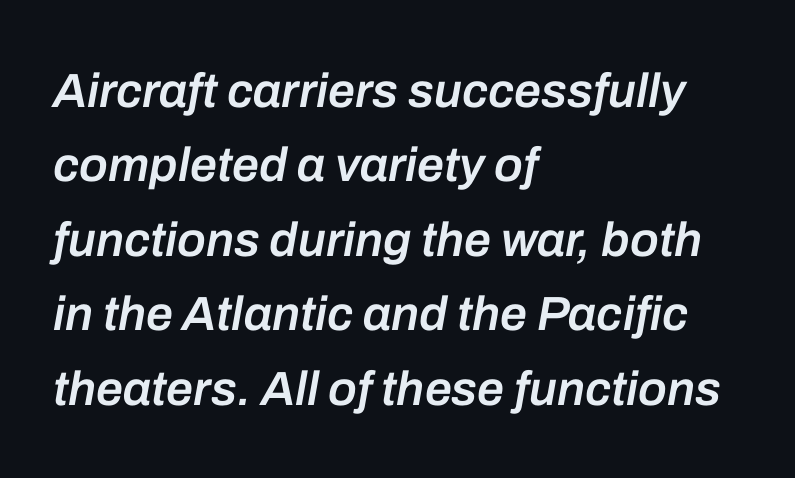
The image shows 48 px semibold type, italic (leaning right); set left-aligned, normal line spacing (1.55x), normal letter spacing, not underlined; low stroke contrast and a medium x-height.
